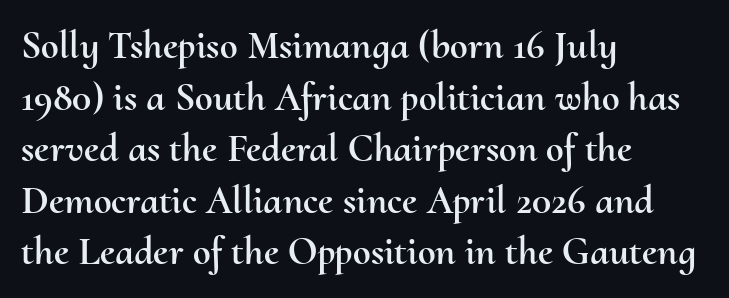
{"italic": "no", "width": "normal", "stroke_contrast": "medium", "x_height": "small", "monospaced": "no", "underline": "no", "align": "left", "line_spacing": "normal", "line_spacing_ratio": 1.29, "letter_spacing": "normal", "letter_spacing_em": 0.0, "glyph_px": 40}
